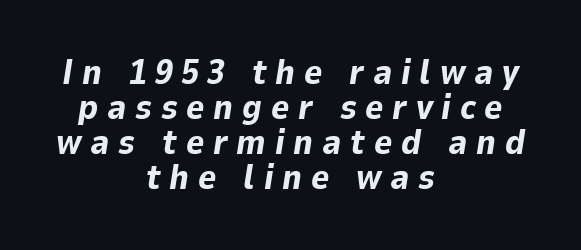
Compared with a flush-left layout, this one balances lines on the center instead. Reading down the column, the eye jumps only a short way to each next line. Think of a printed novel: that variable character pitch is what you see here. Style check: oblique.
